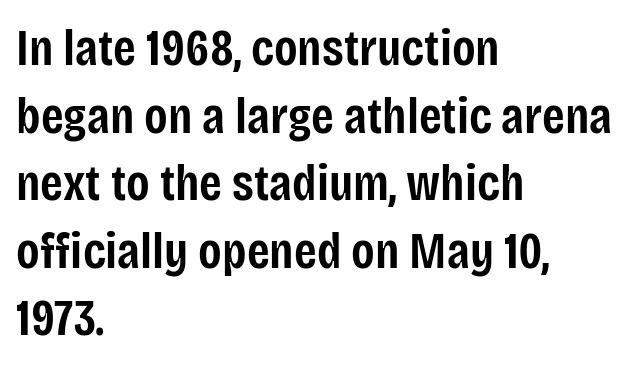
Q: Is the text bold? A: Semi-bold.
Q: Is the text italic (slanted)? A: No, it is upright.
Q: Is the typeface a serif or a sans-serif typeface? A: Sans-serif.
Q: Is the text underlined? A: No.
Q: How is the paragraph aligned? A: Left-aligned.
Q: Is the spacing between letters normal or unusually wide? A: Normal.
Q: Is the spacing between lines tight, normal or loose? A: Normal.
Q: Width (condensed, normal, or wide)? A: Condensed.
Q: Stroke contrast? A: Low.
Q: x-height? A: Large.
Q: Monospaced? A: No.
